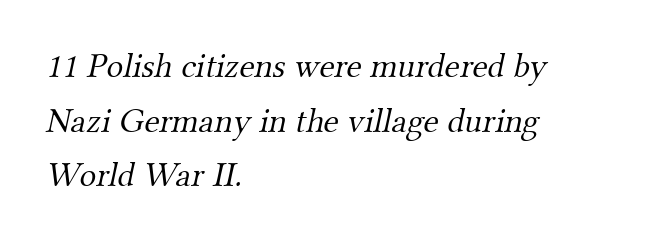
Q: Is the text bold? A: No.
Q: Is the typeface a serif or a sans-serif typeface? A: Serif.
Q: Is the text underlined? A: No.
Q: How is the paragraph aligned? A: Left-aligned.
Q: Is the spacing between letters normal or unusually wide? A: Normal.
Q: Is the spacing between lines tight, normal or loose? A: Normal.
Q: Width (condensed, normal, or wide)? A: Normal.
Q: Stroke contrast? A: Medium.
Q: x-height? A: Small.
Q: Monospaced? A: No.
